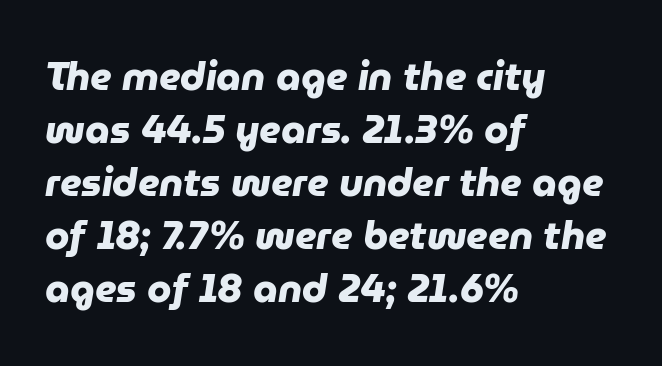
Plenty of ink on the page — the face is bold. A typesetter would label this face a sans. Underline: absent. Nobody touched the tracking dial on this one. Note the varied advance widths — an 'i' is clearly narrower than an 'm'. These lines stack with their left ends in a neat column.
